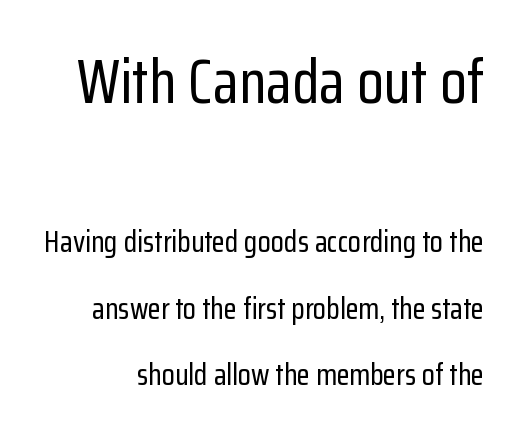
{"serif": "no", "italic": "no", "width": "condensed", "stroke_contrast": "low", "x_height": "medium", "monospaced": "no", "underline": "no", "line_spacing": "loose", "line_spacing_ratio": 2.22, "letter_spacing": "normal", "letter_spacing_em": 0.0, "larger_block": "first", "size_ratio": 2.03, "glyph_px": 61}
